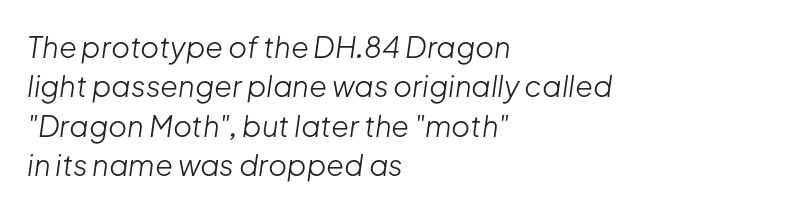
The image shows 29 px light type, italic (leaning right); set left-aligned, normal line spacing (1.36x), normal letter spacing, not underlined; low stroke contrast and a medium x-height.
